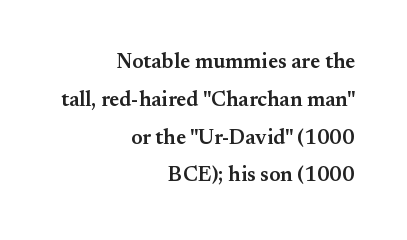
A semibold gives these letters moderate extra thickness, short of bold. The rendering keeps characters at their native spacing. Unmarked baselines from the first word to the last. Short and long lines alike share a common ending point at right. Vertical strokes here are truly vertical.
